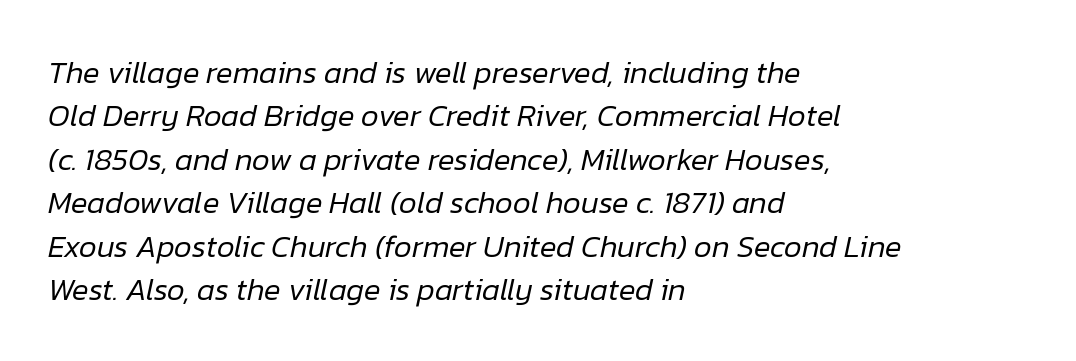
{"italic": "yes", "lean": "right", "slant_degrees": 12, "bold": "no", "weight": "regular", "width": "normal", "stroke_contrast": "low", "x_height": "medium", "monospaced": "no", "underline": "no", "align": "left", "line_spacing": "normal", "line_spacing_ratio": 1.4, "letter_spacing": "normal", "letter_spacing_em": 0.0, "glyph_px": 31}
